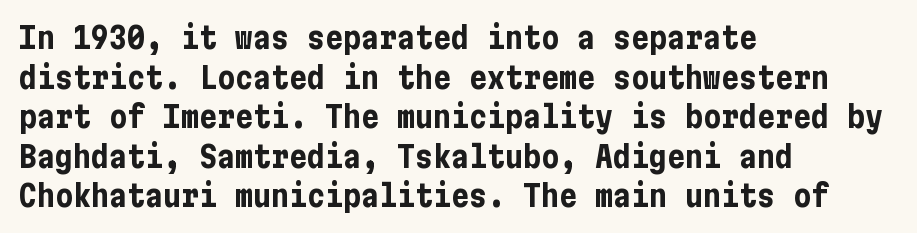
What kind of face is this? One without serifs — a sans. Caption: bold face, heavy strokes. The text block is weighted toward the left margin, trailing off unevenly rightward. When letters stand straight like this, we call the style roman or upright.
